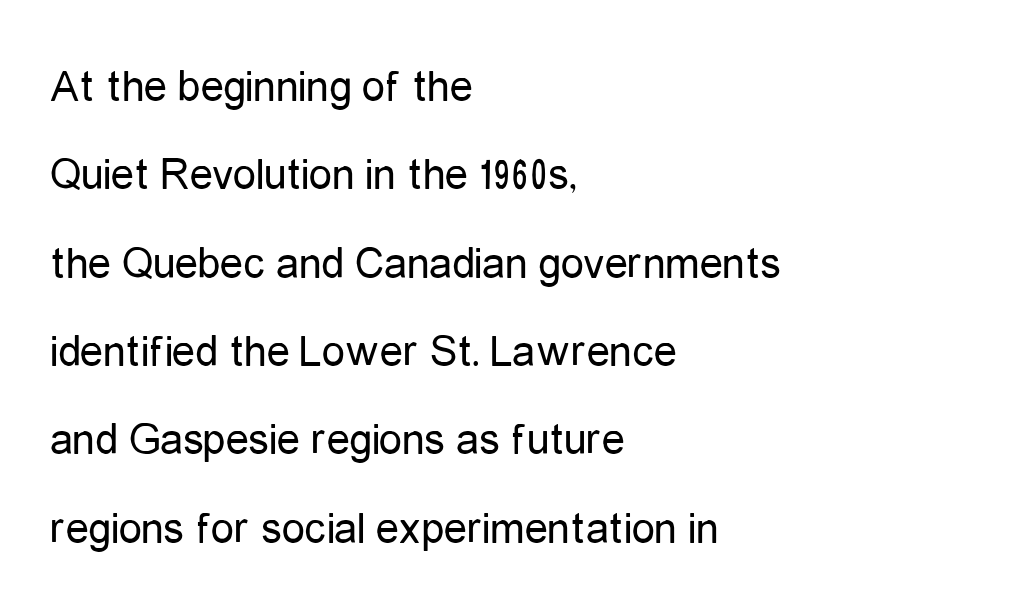
Q: Is the text bold? A: No.
Q: Is the text italic (slanted)? A: No, it is upright.
Q: Is the typeface a serif or a sans-serif typeface? A: Sans-serif.
Q: Is the text underlined? A: No.
Q: How is the paragraph aligned? A: Left-aligned.
Q: Is the spacing between letters normal or unusually wide? A: Normal.
Q: Is the spacing between lines tight, normal or loose? A: Loose.
Q: Width (condensed, normal, or wide)? A: Condensed.
Q: Stroke contrast? A: Low.
Q: x-height? A: Medium.
Q: Monospaced? A: No.
